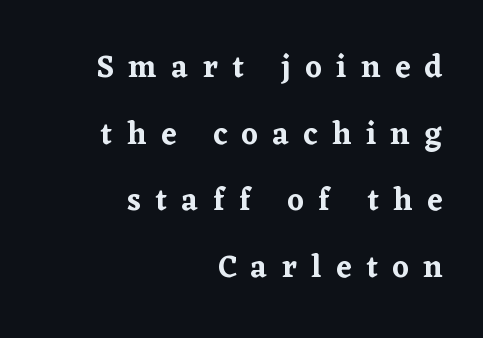
The glyphs are unaccompanied by any horizontal stroke below them. Compared with typical body copy, the letter spacing here is much looser. Ordinary non-slanted type is in use. Typographically, this falls in the serif category.
